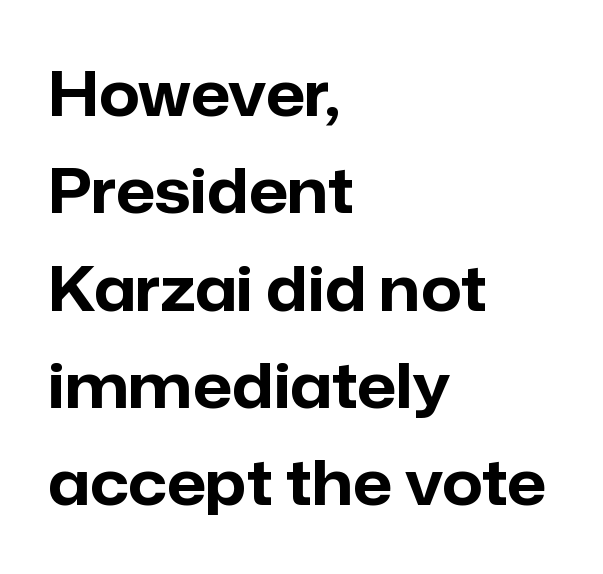
{"serif": "no", "italic": "no", "bold": "yes", "weight": "bold", "width": "normal", "stroke_contrast": "low", "x_height": "medium", "monospaced": "no", "underline": "no", "align": "left", "line_spacing": "normal", "line_spacing_ratio": 1.57, "letter_spacing": "normal", "letter_spacing_em": 0.0, "glyph_px": 62}
